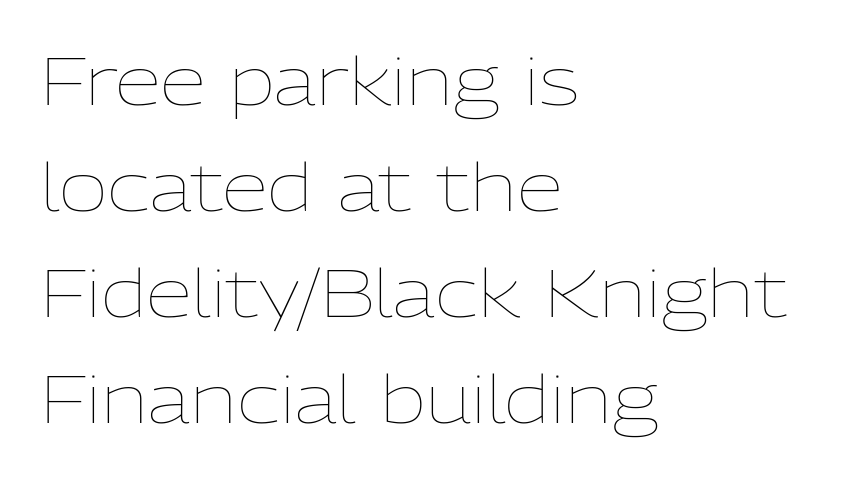
Q: Is the text bold? A: No.
Q: Is the text italic (slanted)? A: No, it is upright.
Q: Is the text underlined? A: No.
Q: How is the paragraph aligned? A: Left-aligned.
Q: Is the spacing between letters normal or unusually wide? A: Normal.
Q: Is the spacing between lines tight, normal or loose? A: Normal.
Q: Width (condensed, normal, or wide)? A: Normal.
Q: Stroke contrast? A: Low.
Q: x-height? A: Medium.
Q: Monospaced? A: No.
